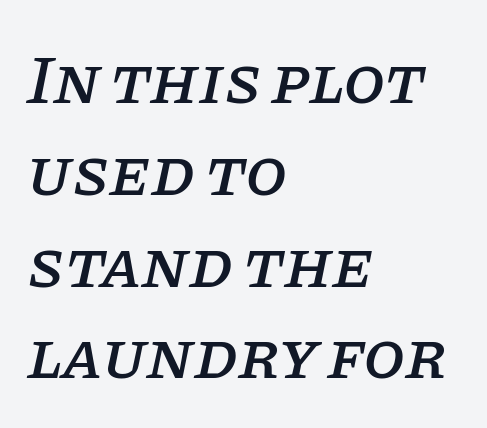
Old-style or modern, the face here clearly has serifs. Caption: multi-line text, flush left, ragged right. In terms of leading, this rendering sits right in the middle. Nobody drew a line under any word here. A typesetter would mark this as italic.
